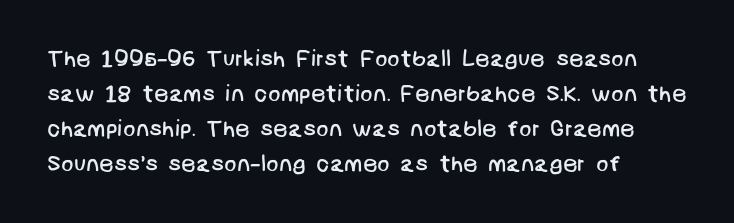
The image shows 23 px text type; set left-aligned, normal line spacing (1.52x), normal letter spacing, not underlined.
